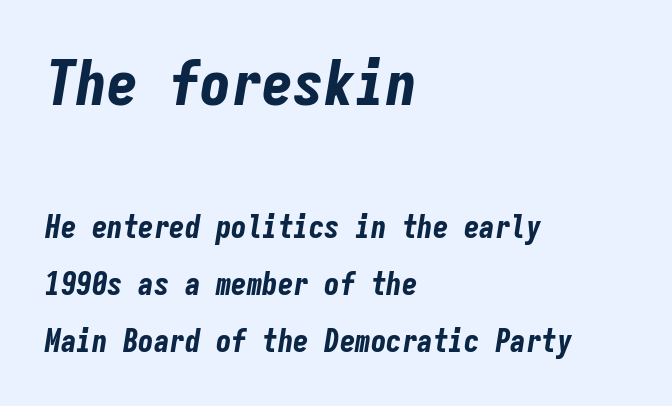
Q: Is the text bold? A: Yes.
Q: Is the text italic (slanted)? A: Yes, it leans right by about 9 degrees.
Q: Is the text underlined? A: No.
Q: How is the paragraph aligned? A: Left-aligned.
Q: Is the spacing between letters normal or unusually wide? A: Normal.
Q: Which block of text is set in a larger size, the first (top) or the second (bottom)? A: The first (top) one.
Q: Width (condensed, normal, or wide)? A: Condensed.
Q: Stroke contrast? A: Low.
Q: x-height? A: Medium.
Q: Monospaced? A: Yes.
